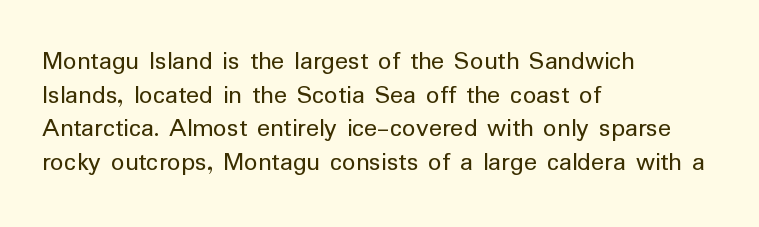
The image shows 27 px text type, upright; set left-aligned, normal line spacing (1.25x), normal letter spacing, not underlined.
